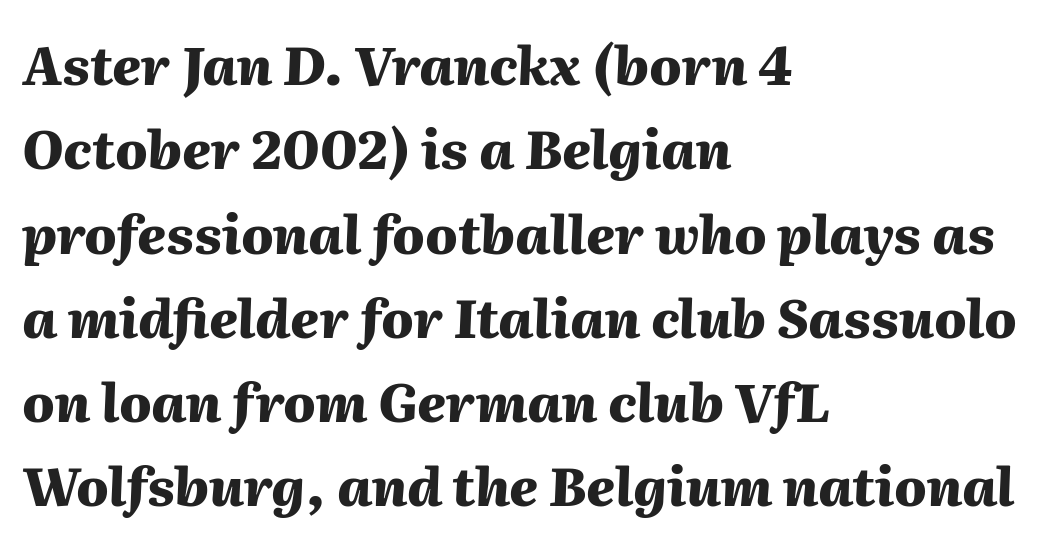
The image shows 53 px heavy type, italic (leaning right); set left-aligned, normal line spacing (1.59x), normal letter spacing, not underlined; medium stroke contrast and a medium x-height.
